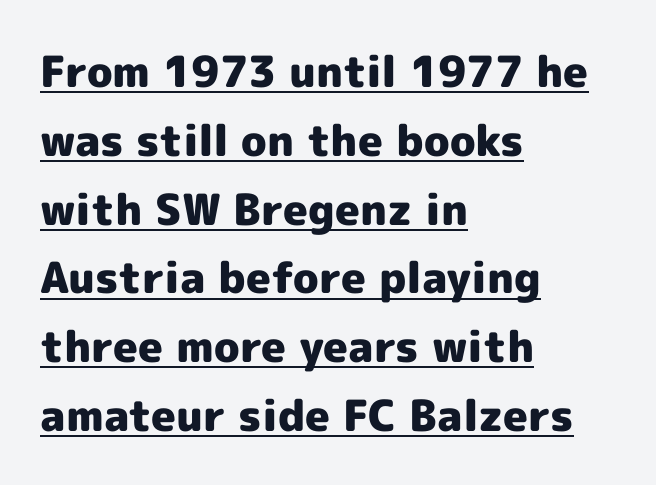
{"serif": "no", "italic": "no", "bold": "yes", "weight": "heavy", "width": "normal", "x_height": "medium", "monospaced": "no", "underline": "yes", "align": "left", "line_spacing": "normal", "line_spacing_ratio": 1.6, "letter_spacing": "normal", "letter_spacing_em": 0.0, "glyph_px": 43}
